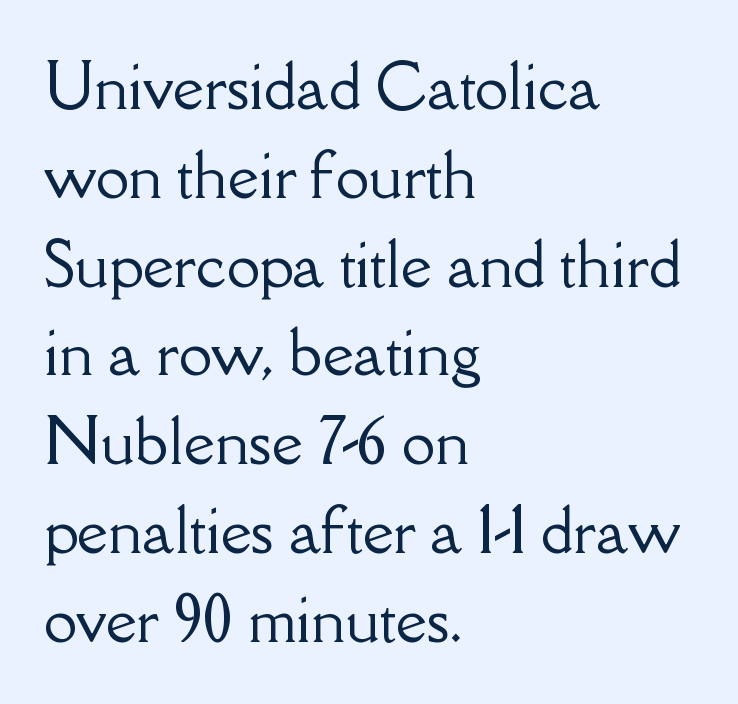
The image shows 60 px serif type, upright; set left-aligned, normal line spacing (1.48x), normal letter spacing, not underlined; low stroke contrast and a small x-height.
